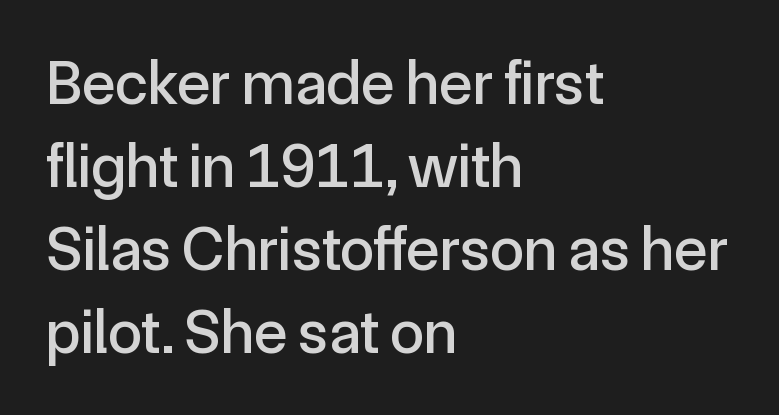
The image shows 62 px sans-serif type, upright; set left-aligned, normal line spacing (1.34x), normal letter spacing, not underlined; a medium x-height.
